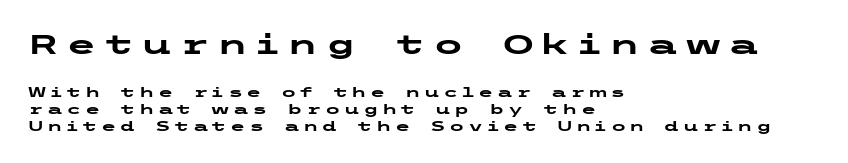
The image shows 28 px heavy, wide sans-serif type, upright; set left-aligned, line spacing 1.2x, unusually wide letter spacing (+0.25 em), not underlined; the first (top) block is 2.0x larger; low stroke contrast and a medium x-height.
